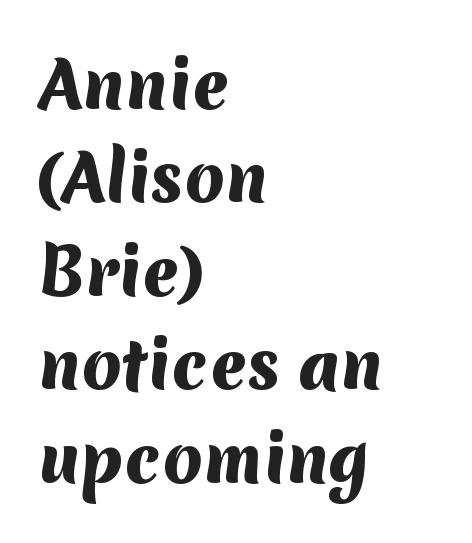
These lines are rendered in a variable-pitch font. This rendering leaves character spacing at its baseline value. The characters look thick and weighty, a clear bold. The designer left line spacing at the default.
